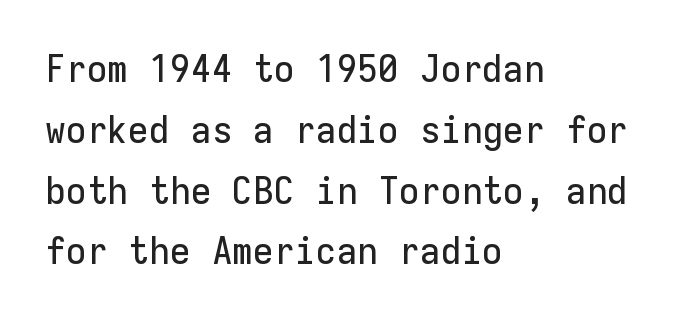
The letters march in equal steps, a hallmark of fixed-pitch type. The type is set solid horizontally, with unmodified tracking. Only glyphs here, with clear space below each row. Characters remain perfectly vertical along every line. Is there much room between lines? A standard amount, neither cramped nor airy.
